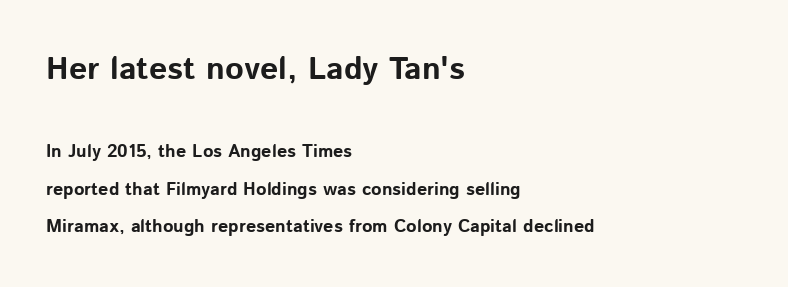
The image shows 32 px bold sans-serif type, upright; set left-aligned, loose line spacing (2.08x), normal letter spacing, not underlined; the first (top) block is 1.78x larger; low stroke contrast and a medium x-height.
